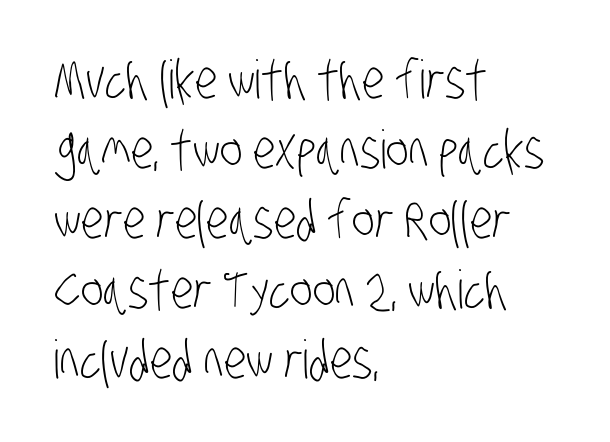
The image shows 53 px light, condensed sans-serif type; set left-aligned, normal line spacing (1.32x), normal letter spacing, not underlined; low stroke contrast and a large x-height.
